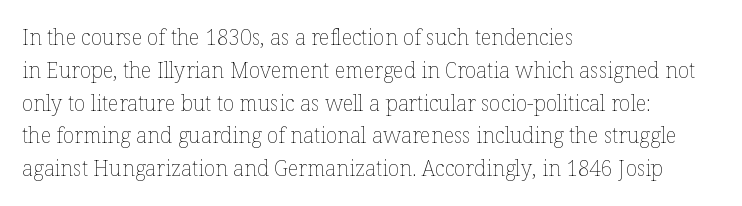
Upright lettering throughout. The rows are spaced the way most documents space them. These lines stack with their left ends in a neat column. The space beneath each line is pristine and unruled. This sample uses plain, unmodified letter spacing. Stem width sits at or under what a default text font uses.
